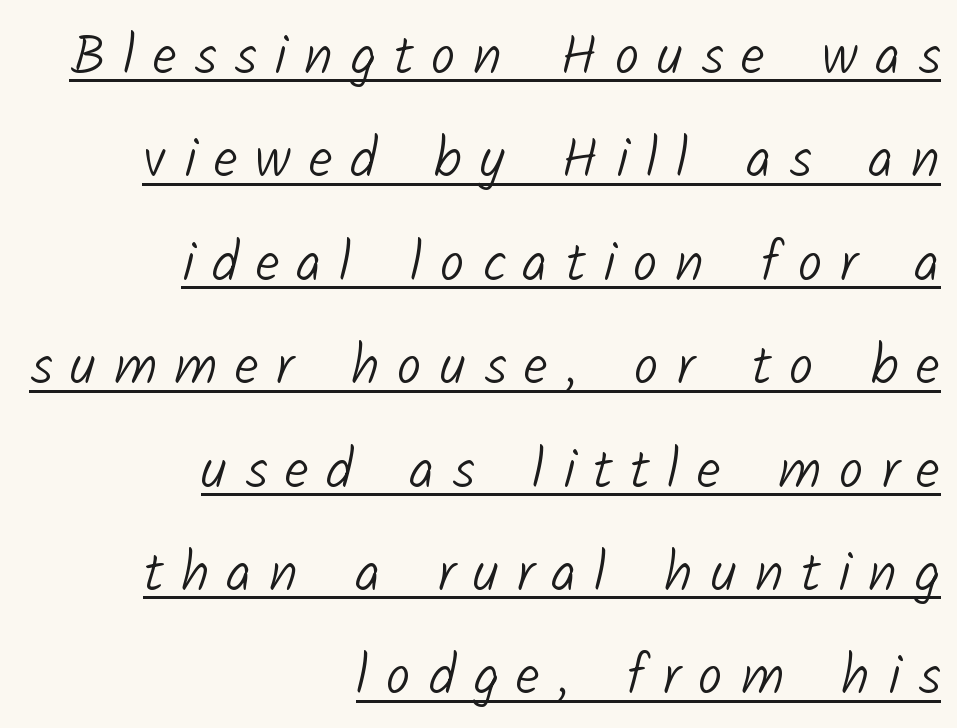
Caption: lettering with a line underneath. The tracking reads as deliberately expanded to a designer's eye. The letters advance in unequal steps, a hallmark of proportional type. Casual observation: everything's shoved over to the right. Nope, no serifs anywhere on these letters.
